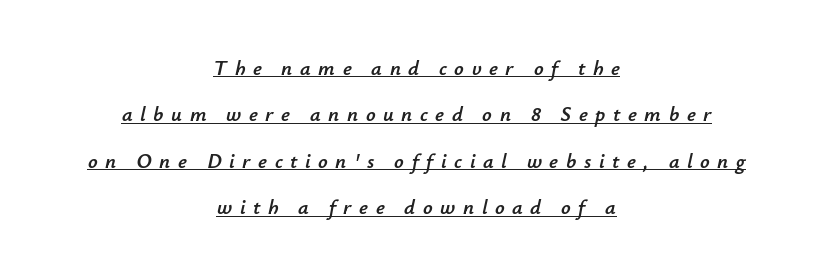
{"italic": "yes", "lean": "right", "slant_degrees": 12, "underline": "yes", "align": "center", "line_spacing": "loose", "line_spacing_ratio": 2.21, "letter_spacing": "wide", "letter_spacing_em": 0.36, "glyph_px": 21}
